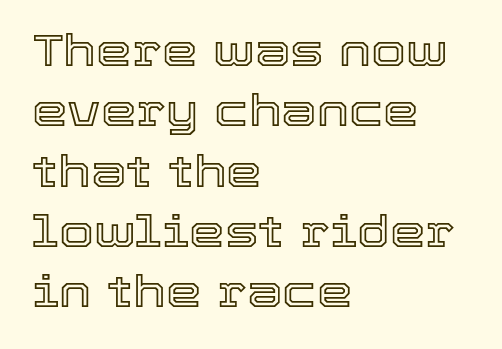
The specimen omits any rule beneath the text block's lines. Every stem runs plumb, perpendicular to the baseline. A typesetter would call this proportional, since set widths differ per character. Short note: letters normally spaced. The text block is weighted toward the left margin, trailing off unevenly rightward. A typesetter would call this leading conventional body-copy spacing.
